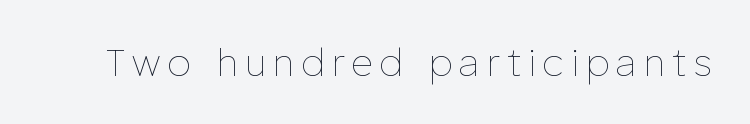
The image shows 38 px thin type, upright; set unusually wide letter spacing (+0.2 em), not underlined; low stroke contrast and a medium x-height.
